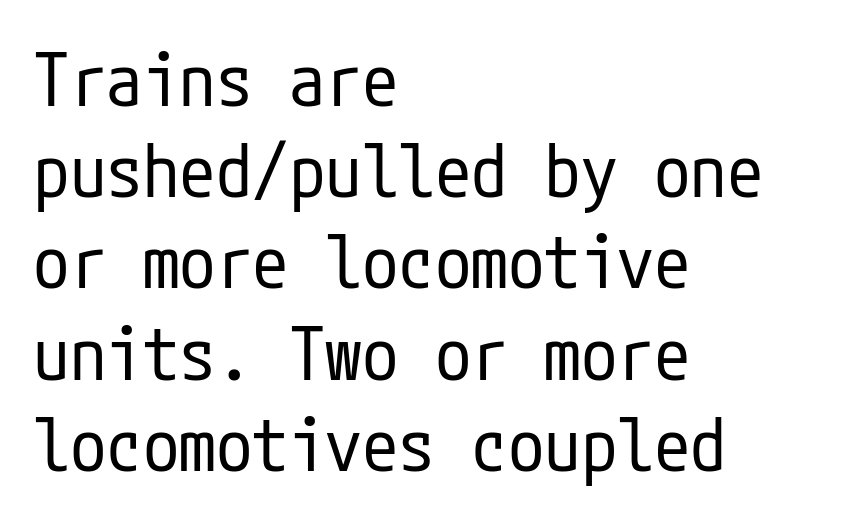
Q: Is the text bold? A: No.
Q: Is the text italic (slanted)? A: No, it is upright.
Q: Is the typeface a serif or a sans-serif typeface? A: Sans-serif.
Q: Is the text underlined? A: No.
Q: How is the paragraph aligned? A: Left-aligned.
Q: Is the spacing between letters normal or unusually wide? A: Normal.
Q: Is the spacing between lines tight, normal or loose? A: Normal.
Q: Width (condensed, normal, or wide)? A: Condensed.
Q: Stroke contrast? A: Low.
Q: x-height? A: Medium.
